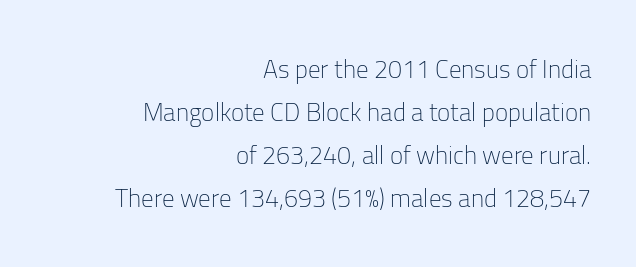
Rendered with straight, roman letterforms. These lines stack with their right ends in a neat column. Weight: not bold — regular or lighter. Glance below the letters and you will spot only blank space.
